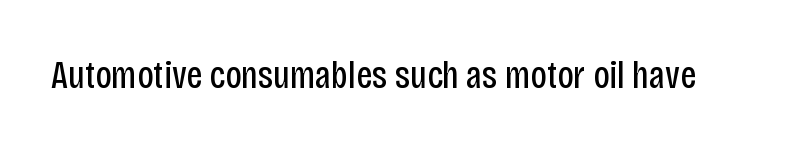
{"serif": "no", "italic": "no", "bold": "no", "weight": "regular", "width": "condensed", "stroke_contrast": "low", "x_height": "large", "monospaced": "no", "underline": "no", "letter_spacing": "normal", "letter_spacing_em": 0.0, "glyph_px": 39}
